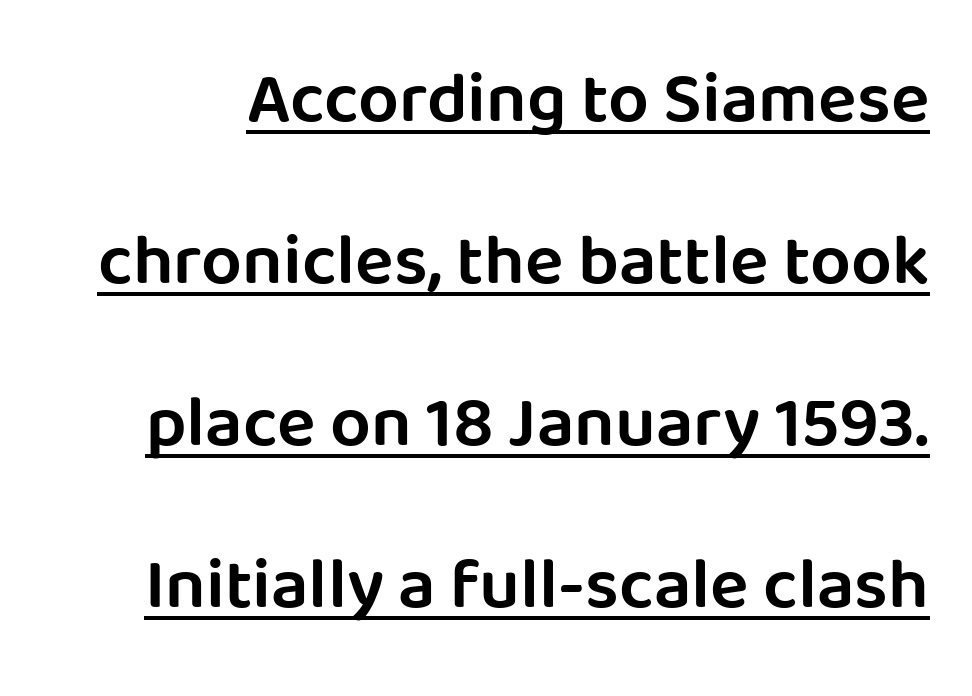
How heavy is the stroke? Medium-heavy — a semibold, shy of bold. This is roman type, the default non-slanted kind. In terms of leading, this rendering errs on the spacious side. What decoration does the sample have? An underline. A typesetter would call this proportional, since set widths differ per character.
